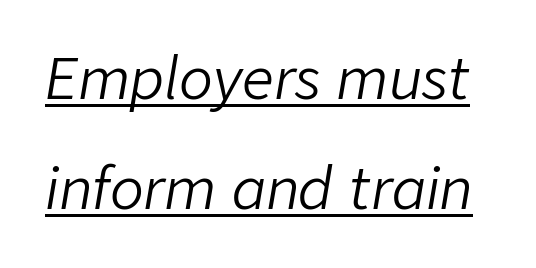
The image shows 56 px light type, italic (leaning right); set loose line spacing (1.96x), normal letter spacing, underlined; low stroke contrast and a medium x-height.
